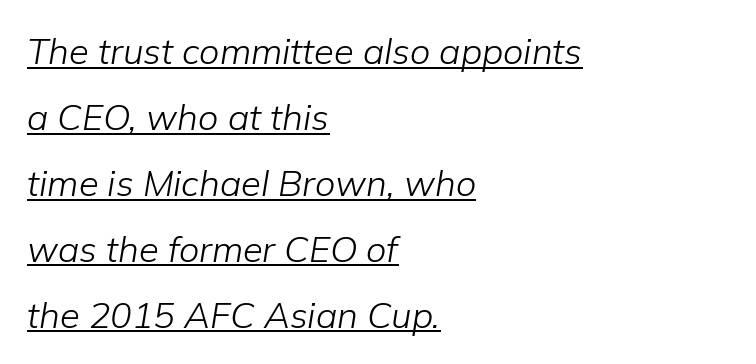
Q: Is the text bold? A: No.
Q: Is the text italic (slanted)? A: Yes, it leans right by about 9 degrees.
Q: Is the text underlined? A: Yes.
Q: How is the paragraph aligned? A: Left-aligned.
Q: Is the spacing between letters normal or unusually wide? A: Normal.
Q: Width (condensed, normal, or wide)? A: Normal.
Q: Stroke contrast? A: Low.
Q: x-height? A: Medium.
Q: Monospaced? A: No.
